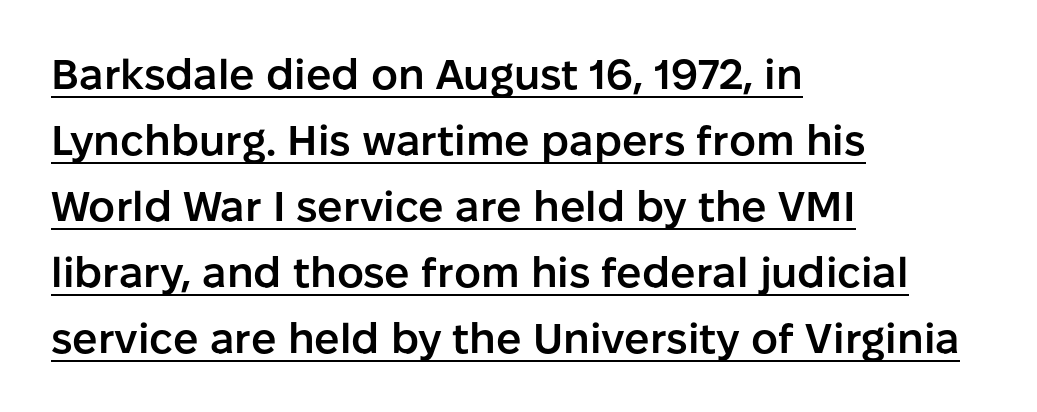
How would I describe the line gaps? Plain and ordinary. Short note: letters normally spaced. This sample has the flowing, uneven cadence of proportional lettering. A roman cut, with each character standing at attention. A semibold gives these letters moderate extra thickness, short of bold.
